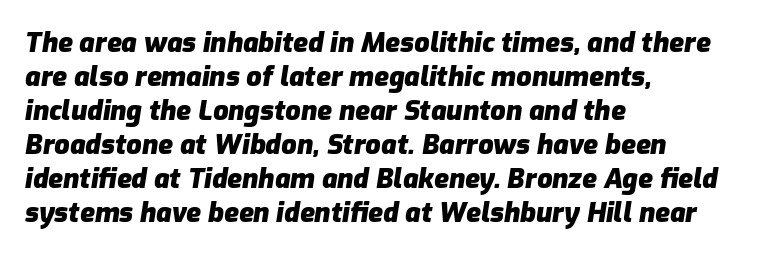
Is there much room between lines? A standard amount, neither cramped nor airy. Plain, unruled lines of type. The letters are slanted; this is an italic face. Line starts are locked; line ends wander. Set as a true bold cut, around the 700 mark.
